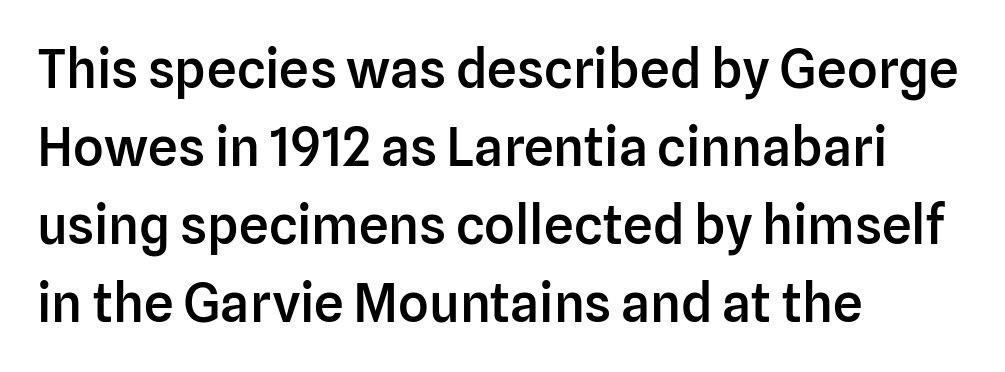
{"serif": "no", "italic": "no", "bold": "semi", "weight": "semibold", "width": "normal", "stroke_contrast": "low", "x_height": "medium", "monospaced": "no", "underline": "no", "align": "left", "line_spacing": "normal", "line_spacing_ratio": 1.47, "letter_spacing": "normal", "letter_spacing_em": 0.0, "glyph_px": 53}
